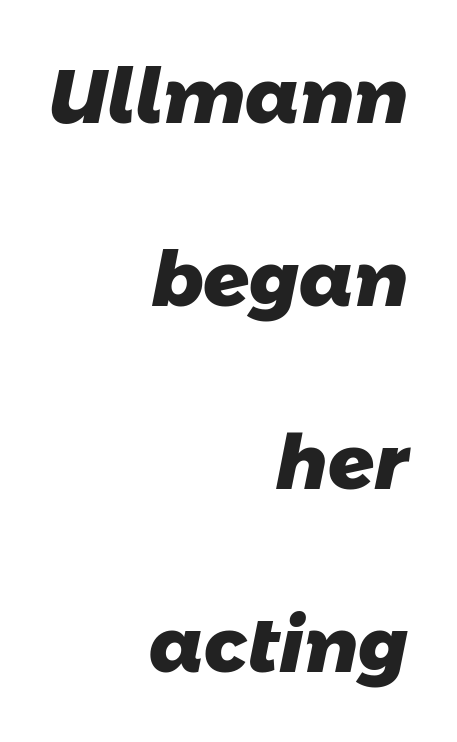
Q: Is the text bold? A: Yes.
Q: Is the typeface a serif or a sans-serif typeface? A: Sans-serif.
Q: Is the text underlined? A: No.
Q: How is the paragraph aligned? A: Right-aligned.
Q: Is the spacing between letters normal or unusually wide? A: Normal.
Q: Is the spacing between lines tight, normal or loose? A: Loose.
Q: Width (condensed, normal, or wide)? A: Normal.
Q: Stroke contrast? A: Low.
Q: x-height? A: Medium.
Q: Monospaced? A: No.
